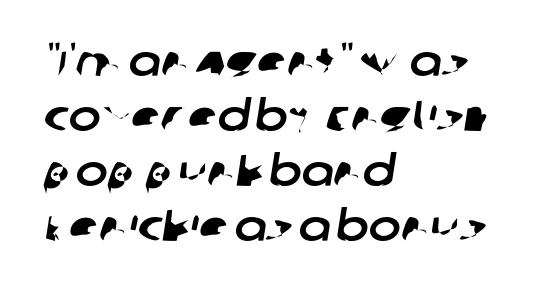
Q: Is the typeface a serif or a sans-serif typeface? A: Sans-serif.
Q: Is the text underlined? A: No.
Q: How is the paragraph aligned? A: Left-aligned.
Q: Is the spacing between letters normal or unusually wide? A: Normal.
Q: Is the spacing between lines tight, normal or loose? A: Normal.
Q: Width (condensed, normal, or wide)? A: Normal.
Q: Stroke contrast? A: Low.
Q: x-height? A: Large.
Q: Monospaced? A: No.
